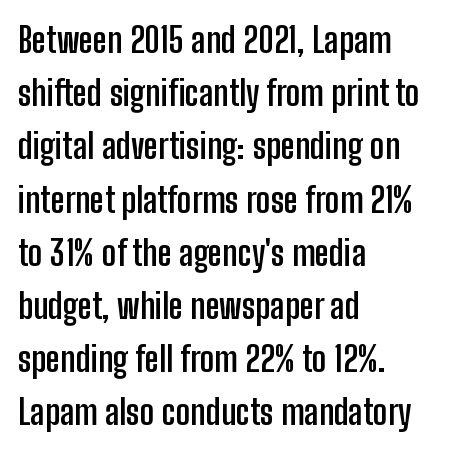
Q: Is the text bold? A: Yes.
Q: Is the text italic (slanted)? A: No, it is upright.
Q: Is the typeface a serif or a sans-serif typeface? A: Sans-serif.
Q: Is the text underlined? A: No.
Q: How is the paragraph aligned? A: Left-aligned.
Q: Is the spacing between letters normal or unusually wide? A: Normal.
Q: Is the spacing between lines tight, normal or loose? A: Normal.
Q: Width (condensed, normal, or wide)? A: Condensed.
Q: Stroke contrast? A: Low.
Q: x-height? A: Medium.
Q: Monospaced? A: No.
